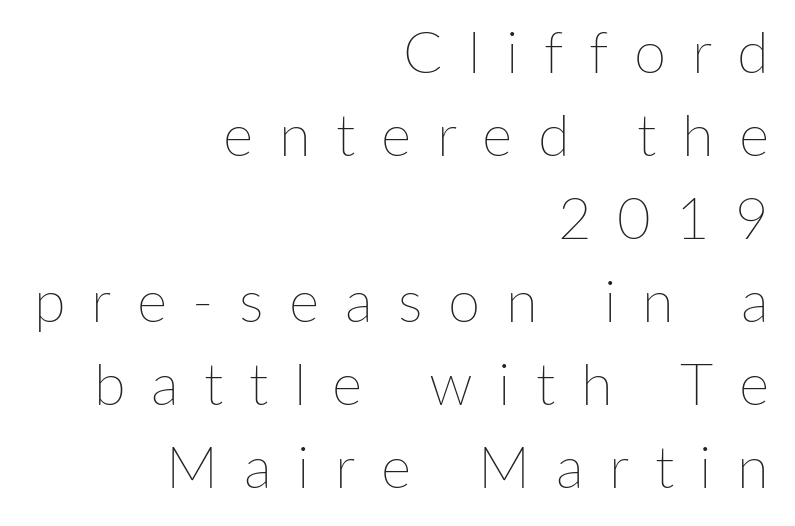
Q: Is the text bold? A: No.
Q: Is the text italic (slanted)? A: No, it is upright.
Q: Is the text underlined? A: No.
Q: How is the paragraph aligned? A: Right-aligned.
Q: Is the spacing between letters normal or unusually wide? A: Unusually wide.
Q: Is the spacing between lines tight, normal or loose? A: Normal.
Q: Width (condensed, normal, or wide)? A: Normal.
Q: Stroke contrast? A: Low.
Q: x-height? A: Medium.
Q: Monospaced? A: No.
